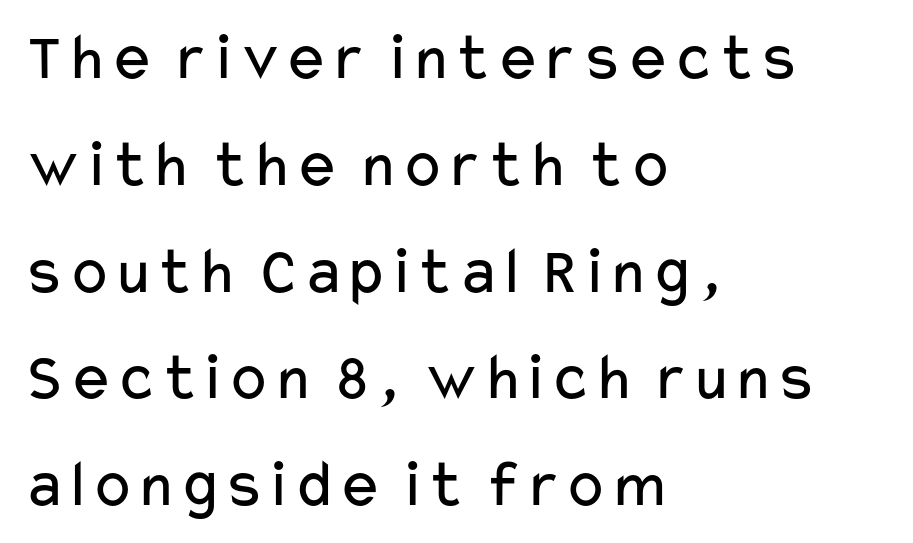
Q: Is the text bold? A: No.
Q: Is the text italic (slanted)? A: No, it is upright.
Q: Is the typeface a serif or a sans-serif typeface? A: Sans-serif.
Q: Is the text underlined? A: No.
Q: How is the paragraph aligned? A: Left-aligned.
Q: Is the spacing between letters normal or unusually wide? A: Normal.
Q: Is the spacing between lines tight, normal or loose? A: Normal.
Q: Width (condensed, normal, or wide)? A: Wide.
Q: Stroke contrast? A: Low.
Q: x-height? A: Medium.
Q: Monospaced? A: No.
